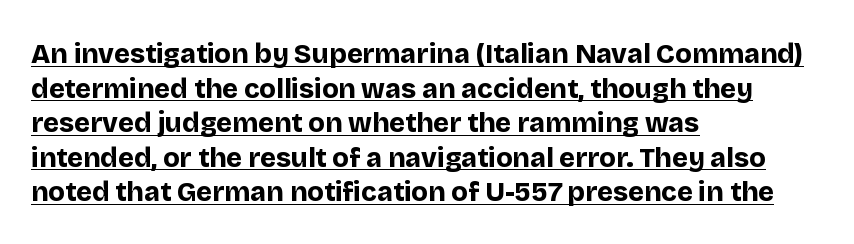
{"italic": "no", "bold": "yes", "underline": "yes", "align": "left", "line_spacing": "normal", "line_spacing_ratio": 1.28, "letter_spacing": "normal", "letter_spacing_em": 0.0, "glyph_px": 27}
